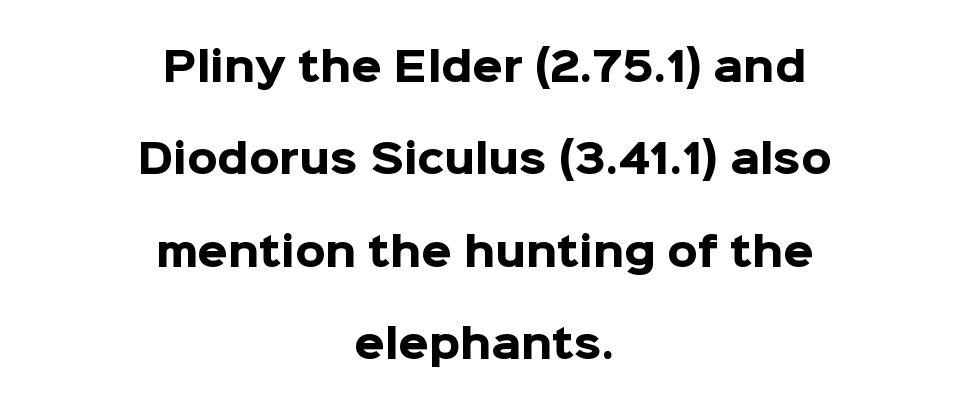
The image shows 39 px heavy sans-serif type, upright; set centered, loose line spacing (2.37x), normal letter spacing, not underlined; low stroke contrast and a medium x-height.
